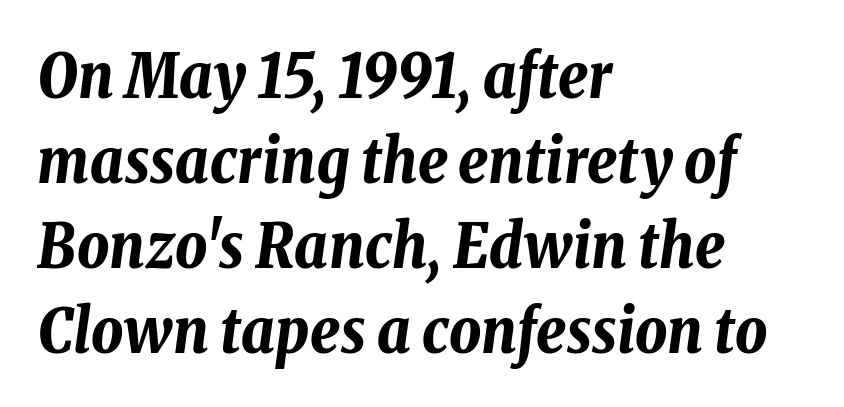
Q: Is the text bold? A: Yes.
Q: Is the text italic (slanted)? A: Yes, it leans right by about 8 degrees.
Q: Is the text underlined? A: No.
Q: How is the paragraph aligned? A: Left-aligned.
Q: Is the spacing between letters normal or unusually wide? A: Normal.
Q: Is the spacing between lines tight, normal or loose? A: Normal.
Q: Width (condensed, normal, or wide)? A: Condensed.
Q: Stroke contrast? A: Low.
Q: x-height? A: Medium.
Q: Monospaced? A: No.
